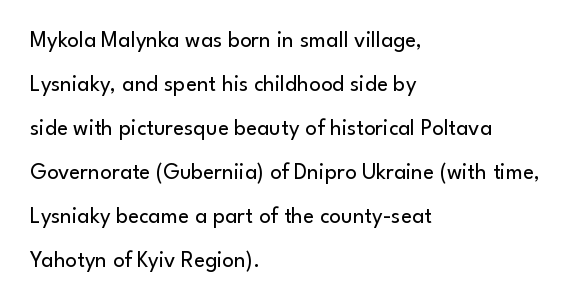
The image shows 23 px text type, upright; set left-aligned, loose line spacing (1.91x), normal letter spacing, not underlined.
